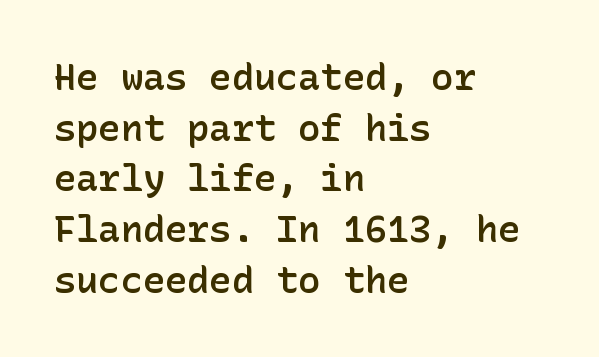
The image shows 37 px semibold sans-serif type, upright; set left-aligned, normal line spacing (1.37x), normal letter spacing, not underlined; low stroke contrast and a medium x-height.
